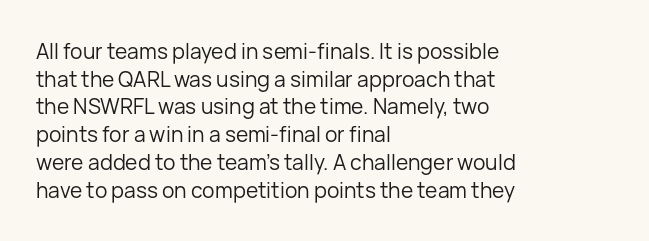
Every stem runs plumb, perpendicular to the baseline. Leftover space on each line is placed entirely after the last word. Check the space under the baseline: it is left empty. This reads as an unemphasized weight, regular at the heaviest. Caption: standard tracking, unaltered.
